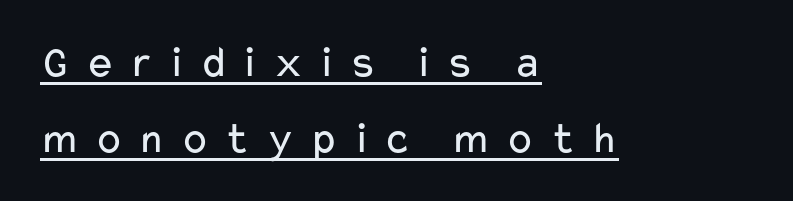
Q: Is the text bold? A: No.
Q: Is the text italic (slanted)? A: No, it is upright.
Q: Is the typeface a serif or a sans-serif typeface? A: Sans-serif.
Q: Is the text underlined? A: Yes.
Q: How is the paragraph aligned? A: Left-aligned.
Q: Is the spacing between letters normal or unusually wide? A: Unusually wide.
Q: Is the spacing between lines tight, normal or loose? A: Normal.
Q: Width (condensed, normal, or wide)? A: Wide.
Q: Stroke contrast? A: Low.
Q: x-height? A: Medium.
Q: Monospaced? A: No.
